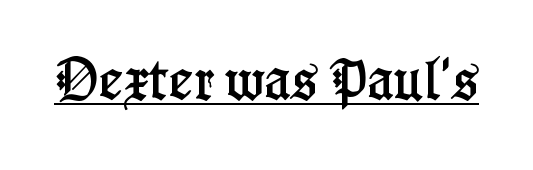
Q: Is the text italic (slanted)? A: No, it is upright.
Q: Is the typeface a serif or a sans-serif typeface? A: Serif.
Q: Is the text underlined? A: Yes.
Q: Is the spacing between letters normal or unusually wide? A: Normal.
Q: Width (condensed, normal, or wide)? A: Condensed.
Q: Stroke contrast? A: Low.
Q: x-height? A: Medium.
Q: Monospaced? A: No.
